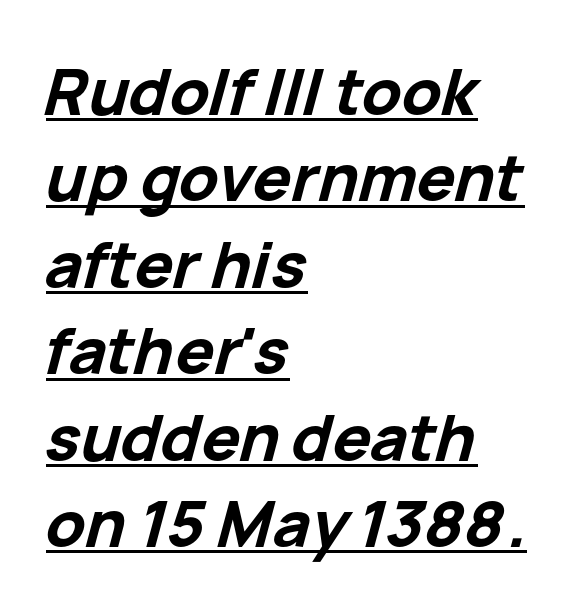
These lines were composed using italics. Regular leading. Weight: bold. Caption: lettering with a line underneath.
